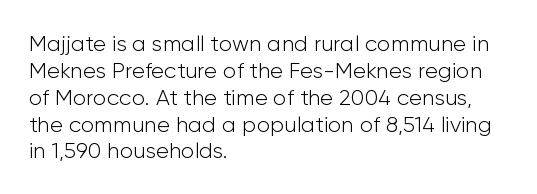
{"italic": "no", "bold": "no", "underline": "no", "align": "left", "line_spacing_ratio": 1.22, "letter_spacing": "normal", "letter_spacing_em": 0.0, "glyph_px": 22}
